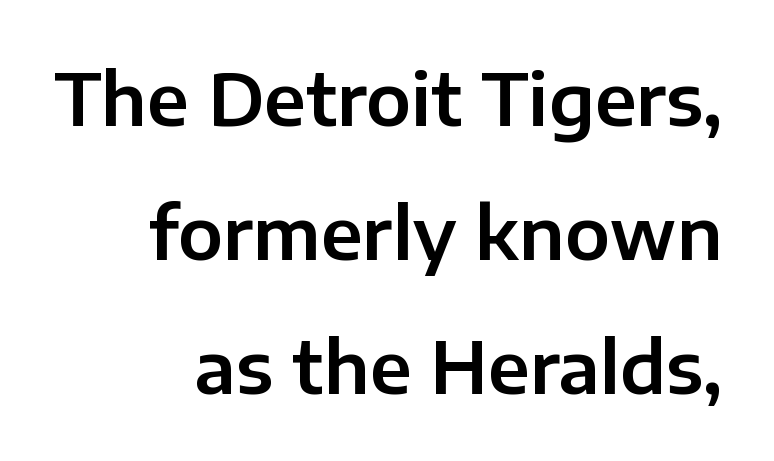
{"serif": "no", "italic": "no", "width": "normal", "stroke_contrast": "low", "x_height": "medium", "monospaced": "no", "underline": "no", "align": "right", "line_spacing_ratio": 1.86, "letter_spacing": "normal", "letter_spacing_em": 0.0, "glyph_px": 72}
